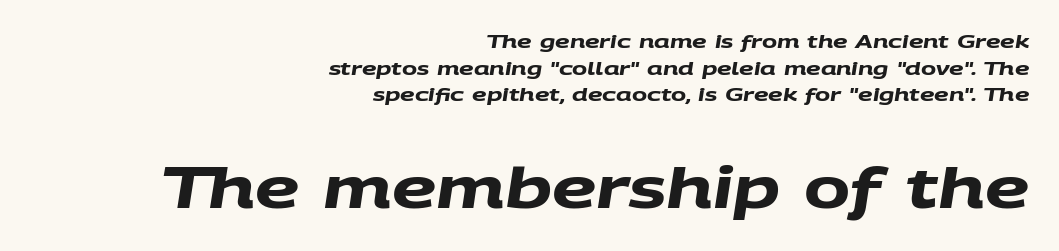
The image shows 55 px heavy, wide sans-serif type; set right-aligned, normal line spacing (1.48x), normal letter spacing, not underlined; the second (bottom) block is 3.06x larger; medium stroke contrast and a large x-height.
